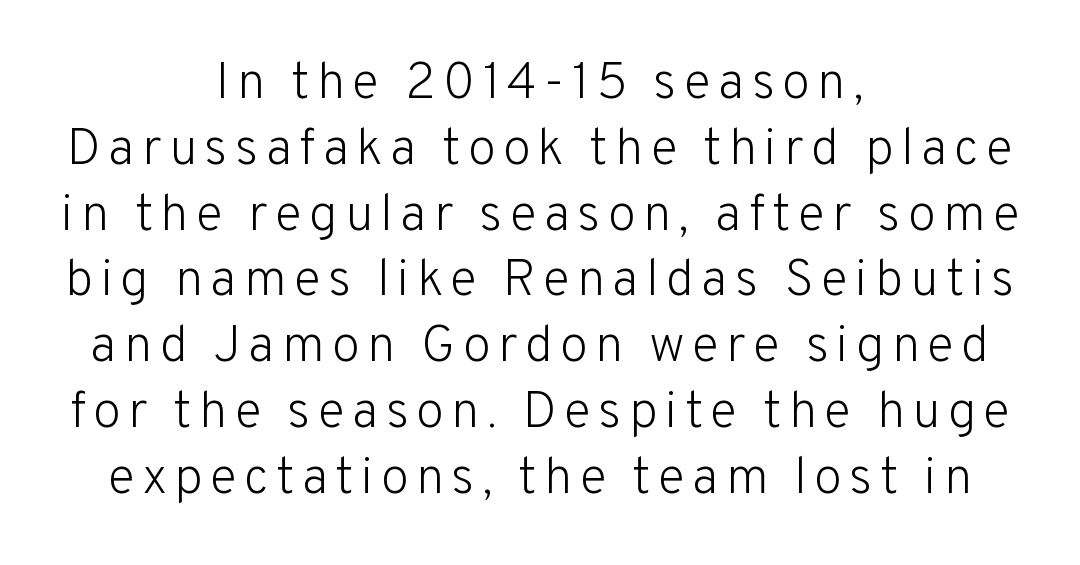
{"serif": "no", "italic": "no", "bold": "no", "weight": "light", "width": "normal", "stroke_contrast": "low", "x_height": "medium", "monospaced": "no", "underline": "no", "align": "center", "line_spacing": "normal", "line_spacing_ratio": 1.29, "glyph_px": 51}
